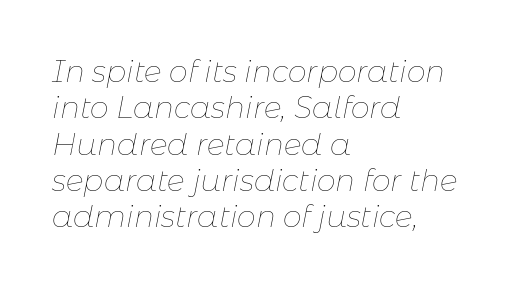
The image shows 30 px thin type, italic (leaning right); set left-aligned, line spacing 1.21x, normal letter spacing, not underlined; low stroke contrast and a medium x-height.
